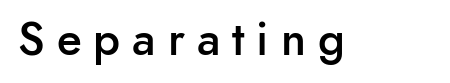
Q: Is the text bold? A: Semi-bold.
Q: Is the text italic (slanted)? A: No, it is upright.
Q: Is the typeface a serif or a sans-serif typeface? A: Sans-serif.
Q: Is the text underlined? A: No.
Q: Is the spacing between letters normal or unusually wide? A: Unusually wide.
Q: Width (condensed, normal, or wide)? A: Normal.
Q: Stroke contrast? A: Low.
Q: x-height? A: Small.
Q: Monospaced? A: No.
